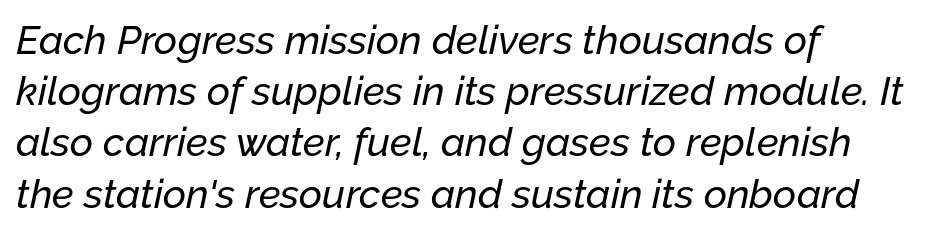
Visually the block forms a straight wall on the left and a jagged coastline on the right. The specimen reads as italic at a glance. Descenders hang freely into open space. Observe the ordinary spacing: letters are neighbours, not strangers. Baseline-to-baseline distance is the conventional proportion of letter height. Character widths vary here, with narrow letters taking less room than wide ones.
